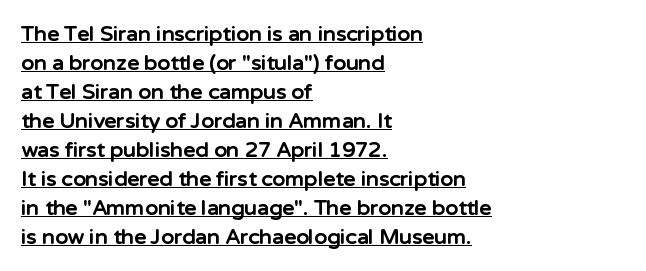
Q: Is the text bold? A: Yes.
Q: Is the text italic (slanted)? A: No, it is upright.
Q: Is the text underlined? A: Yes.
Q: How is the paragraph aligned? A: Left-aligned.
Q: Is the spacing between letters normal or unusually wide? A: Normal.
Q: Is the spacing between lines tight, normal or loose? A: Normal.
